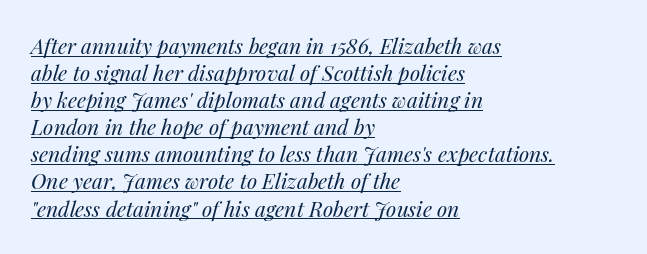
Q: Is the text bold? A: No.
Q: Is the text italic (slanted)? A: Yes, it leans right by about 14 degrees.
Q: Is the text underlined? A: Yes.
Q: How is the paragraph aligned? A: Left-aligned.
Q: Is the spacing between letters normal or unusually wide? A: Normal.
Q: Is the spacing between lines tight, normal or loose? A: Normal.
